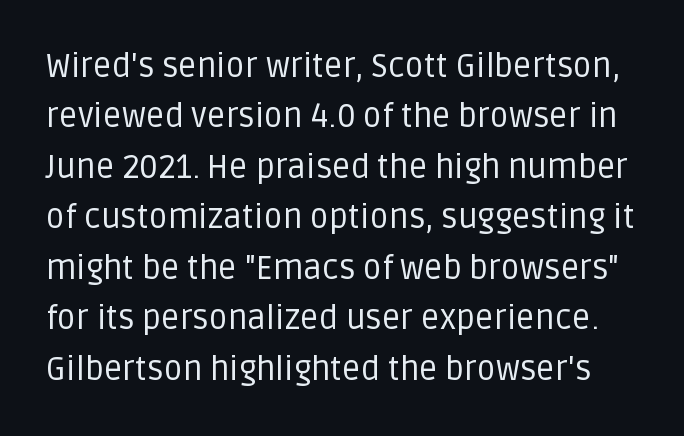
Q: Is the text bold? A: No.
Q: Is the text italic (slanted)? A: No, it is upright.
Q: Is the typeface a serif or a sans-serif typeface? A: Sans-serif.
Q: Is the text underlined? A: No.
Q: Is the spacing between letters normal or unusually wide? A: Normal.
Q: Is the spacing between lines tight, normal or loose? A: Normal.
Q: Width (condensed, normal, or wide)? A: Normal.
Q: Stroke contrast? A: Low.
Q: x-height? A: Large.
Q: Monospaced? A: No.
